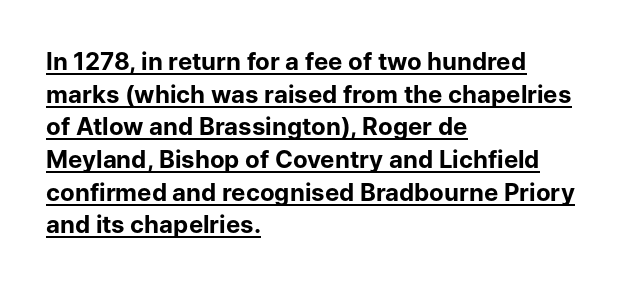
{"italic": "no", "bold": "yes", "underline": "yes", "align": "left", "line_spacing": "normal", "line_spacing_ratio": 1.36, "letter_spacing": "normal", "letter_spacing_em": 0.0, "glyph_px": 24}
